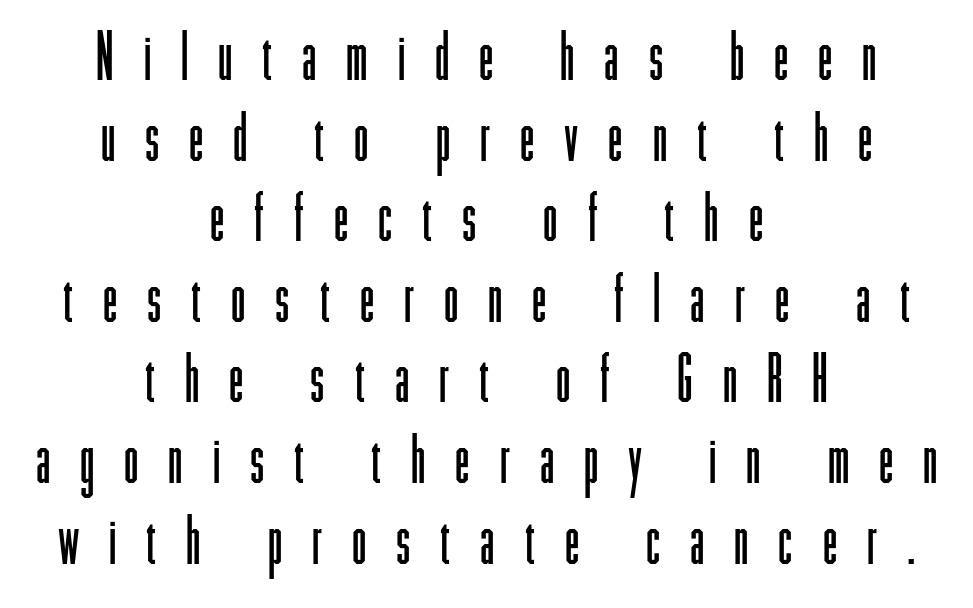
The image shows 65 px light, condensed sans-serif type, upright; set centered, line spacing 1.24x, unusually wide letter spacing (+0.46 em), not underlined; low stroke contrast and a medium x-height.
